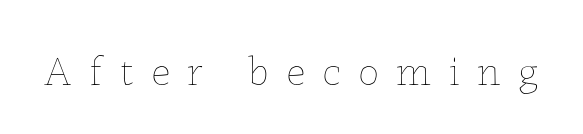
Q: Is the text bold? A: No.
Q: Is the text italic (slanted)? A: No, it is upright.
Q: Is the text underlined? A: No.
Q: Is the spacing between letters normal or unusually wide? A: Unusually wide.
Q: Width (condensed, normal, or wide)? A: Normal.
Q: Stroke contrast? A: Low.
Q: x-height? A: Medium.
Q: Monospaced? A: No.
